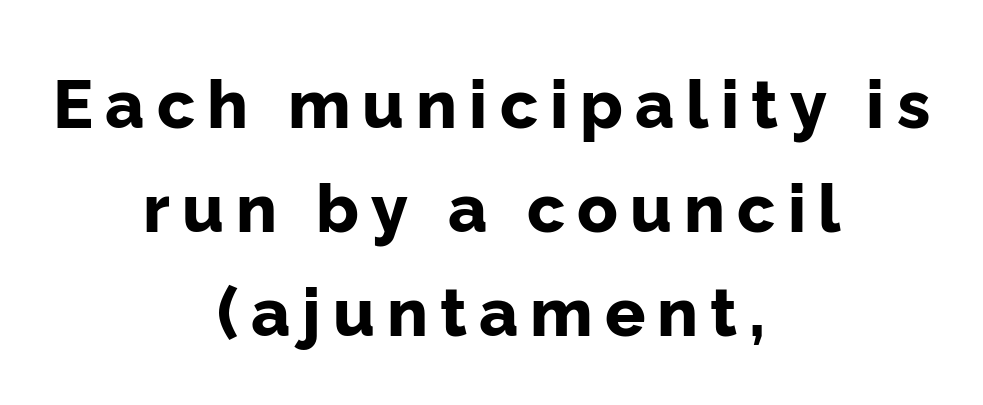
Q: Is the text bold? A: Yes.
Q: Is the text italic (slanted)? A: No, it is upright.
Q: Is the typeface a serif or a sans-serif typeface? A: Sans-serif.
Q: Is the text underlined? A: No.
Q: How is the paragraph aligned? A: Centered.
Q: Is the spacing between lines tight, normal or loose? A: Normal.
Q: Width (condensed, normal, or wide)? A: Normal.
Q: Stroke contrast? A: Low.
Q: x-height? A: Medium.
Q: Monospaced? A: No.
